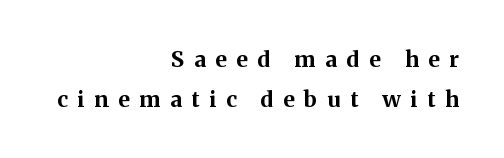
Q: Is the text bold? A: Yes.
Q: Is the text italic (slanted)? A: No, it is upright.
Q: Is the text underlined? A: No.
Q: How is the paragraph aligned? A: Right-aligned.
Q: Is the spacing between letters normal or unusually wide? A: Unusually wide.
